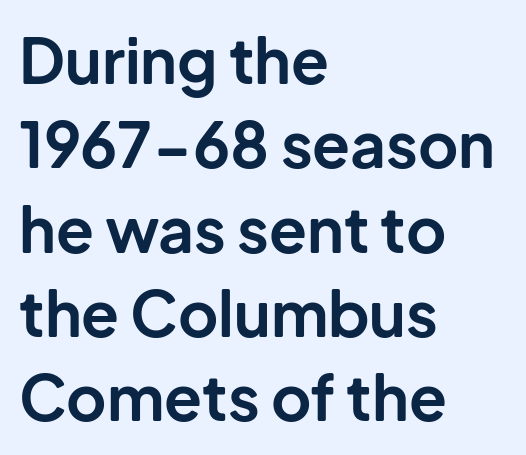
Q: Is the text bold? A: Yes.
Q: Is the text italic (slanted)? A: No, it is upright.
Q: Is the typeface a serif or a sans-serif typeface? A: Sans-serif.
Q: Is the text underlined? A: No.
Q: How is the paragraph aligned? A: Left-aligned.
Q: Is the spacing between letters normal or unusually wide? A: Normal.
Q: Is the spacing between lines tight, normal or loose? A: Normal.
Q: Width (condensed, normal, or wide)? A: Normal.
Q: Stroke contrast? A: Low.
Q: x-height? A: Medium.
Q: Monospaced? A: No.
